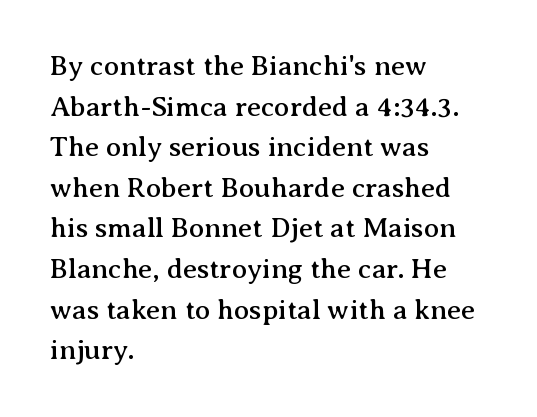
{"serif": "yes", "italic": "no", "width": "normal", "stroke_contrast": "medium", "x_height": "medium", "monospaced": "no", "underline": "no", "align": "left", "line_spacing": "normal", "line_spacing_ratio": 1.45, "letter_spacing": "normal", "letter_spacing_em": 0.0, "glyph_px": 28}
